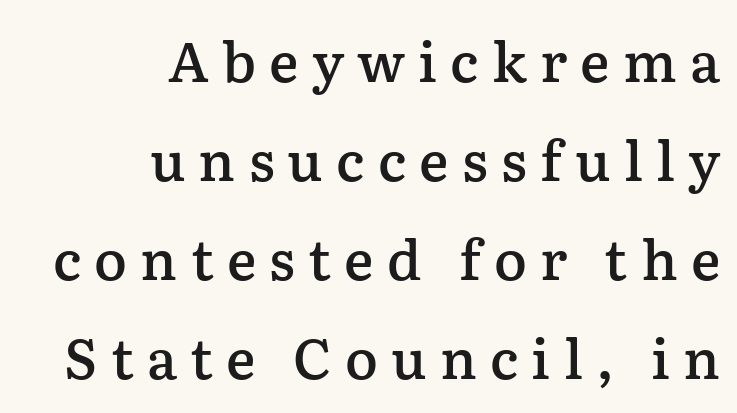
{"serif": "yes", "italic": "no", "bold": "semi", "weight": "semibold", "width": "normal", "stroke_contrast": "low", "x_height": "medium", "monospaced": "no", "underline": "no", "align": "right", "line_spacing_ratio": 1.8, "letter_spacing": "wide", "letter_spacing_em": 0.24, "glyph_px": 55}
